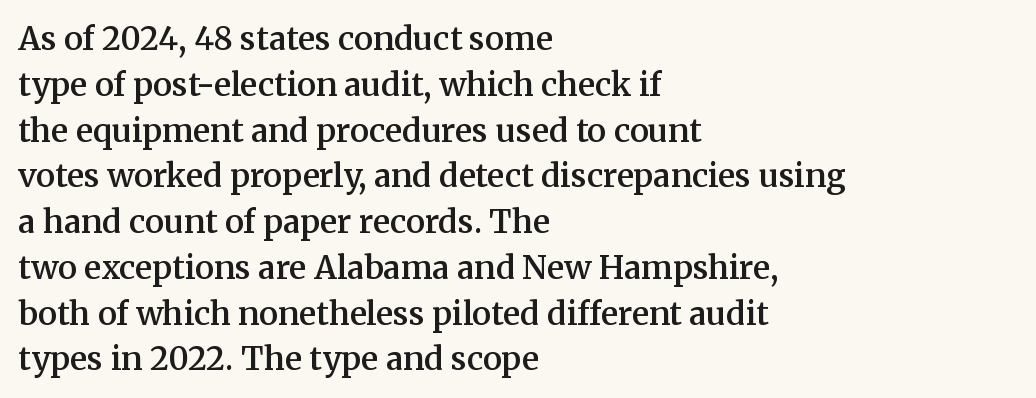
The glyphs are unaccompanied by any horizontal stroke below them. In terms of weight, the rendering is demibold, just under bold. To sum up the face: it has serifs. These lines were composed using upright roman letters. Do the characters align in a grid? No, the font is proportional. Short note: letters normally spaced.
